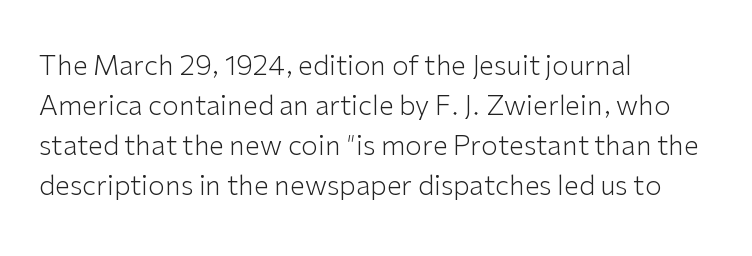
Q: Is the text bold? A: No.
Q: Is the text italic (slanted)? A: No, it is upright.
Q: Is the text underlined? A: No.
Q: How is the paragraph aligned? A: Left-aligned.
Q: Is the spacing between letters normal or unusually wide? A: Normal.
Q: Is the spacing between lines tight, normal or loose? A: Normal.
